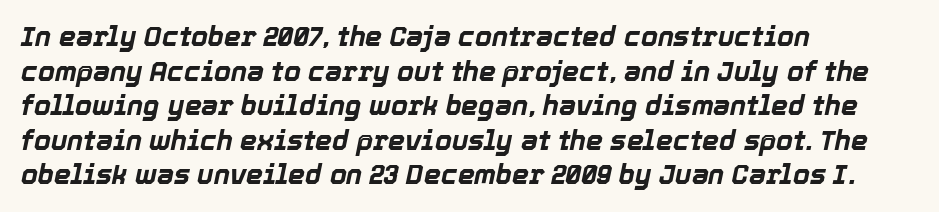
The image shows 27 px bold type, italic (leaning right); set left-aligned, normal line spacing (1.28x), normal letter spacing, not underlined.
